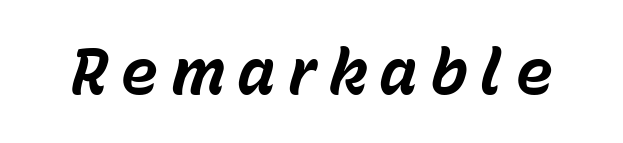
Here the designer chose a conventional face with non-uniform glyph widths. Check under the words: just untouched page. Set as a true bold cut, around the 700 mark. There's an unmistakable incline to the writing here.
